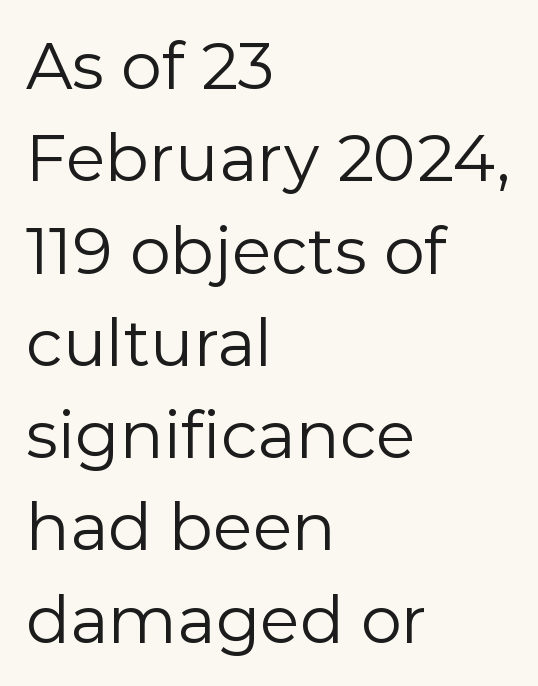
Q: Is the text bold? A: No.
Q: Is the text italic (slanted)? A: No, it is upright.
Q: Is the typeface a serif or a sans-serif typeface? A: Sans-serif.
Q: Is the text underlined? A: No.
Q: How is the paragraph aligned? A: Left-aligned.
Q: Is the spacing between letters normal or unusually wide? A: Normal.
Q: Is the spacing between lines tight, normal or loose? A: Normal.
Q: Width (condensed, normal, or wide)? A: Normal.
Q: Stroke contrast? A: Low.
Q: x-height? A: Medium.
Q: Monospaced? A: No.
